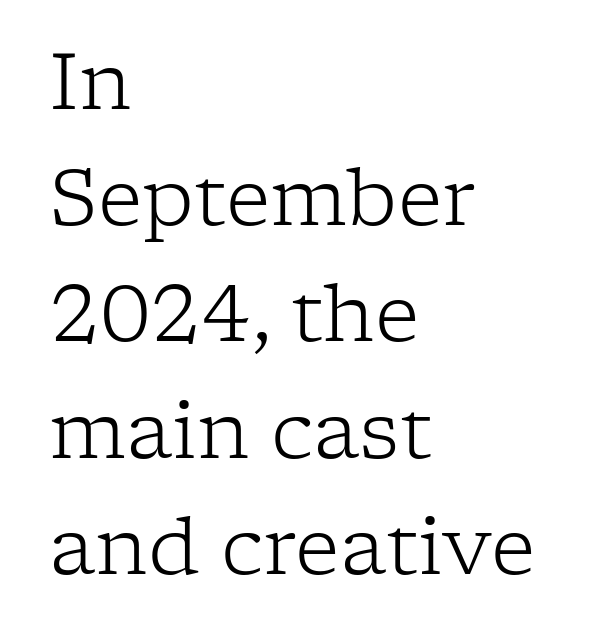
The image shows 78 px light serif type, upright; set left-aligned, normal line spacing (1.49x), normal letter spacing, not underlined; low stroke contrast and a medium x-height.
